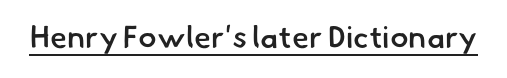
In terms of weight, the rendering is demibold, just under bold. The face used here is proportionally spaced, like ordinary book or web type. Students, observe the line beneath the letters — that is underlining. The horizontal fit of the characters is conventional and even. Look at the bottom of the vertical strokes: they stop flat, with no serifs.
